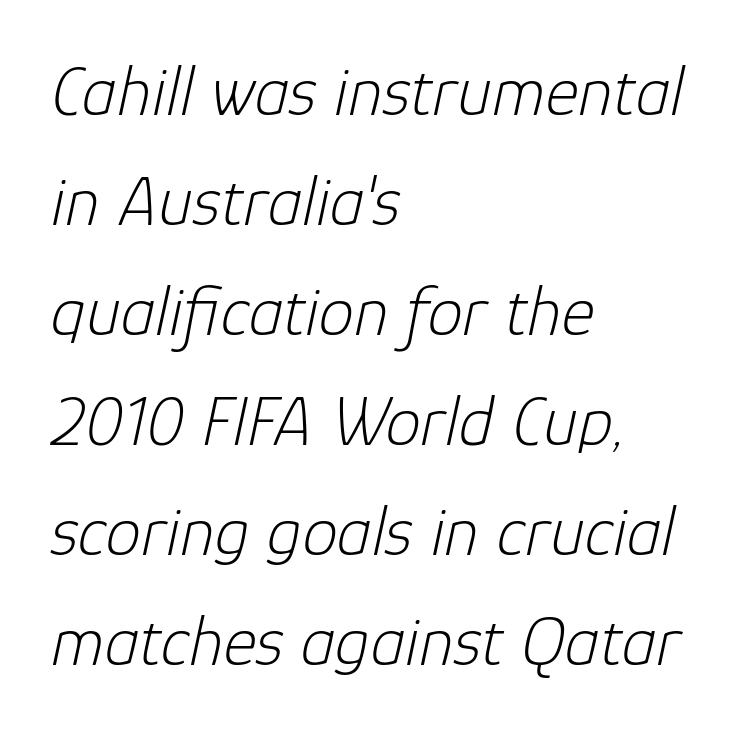
{"italic": "yes", "lean": "right", "slant_degrees": 12, "bold": "no", "weight": "light", "width": "normal", "stroke_contrast": "low", "x_height": "medium", "monospaced": "no", "underline": "no", "align": "left", "line_spacing": "normal", "line_spacing_ratio": 1.55, "letter_spacing": "normal", "letter_spacing_em": 0.0, "glyph_px": 71}
